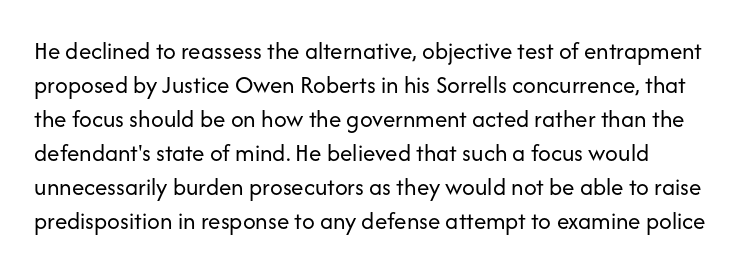
The image shows 25 px text type, upright; set normal line spacing (1.36x), normal letter spacing, not underlined.
